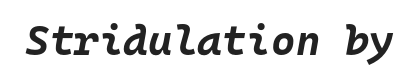
{"italic": "yes", "lean": "right", "slant_degrees": 10, "bold": "yes", "weight": "bold", "width": "normal", "stroke_contrast": "low", "x_height": "large", "monospaced": "yes", "underline": "no", "letter_spacing": "normal", "letter_spacing_em": 0.0, "glyph_px": 42}
